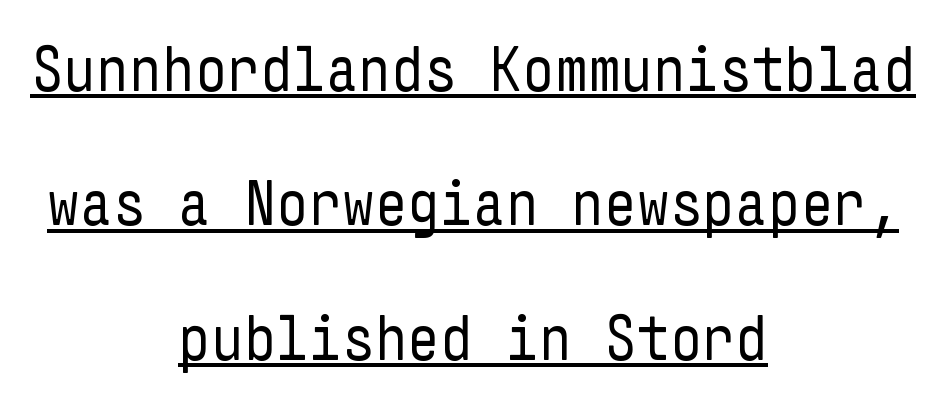
{"serif": "no", "italic": "no", "bold": "no", "weight": "regular", "width": "condensed", "stroke_contrast": "low", "x_height": "medium", "underline": "yes", "align": "center", "line_spacing": "loose", "line_spacing_ratio": 2.1, "letter_spacing": "normal", "letter_spacing_em": 0.0, "glyph_px": 64}
